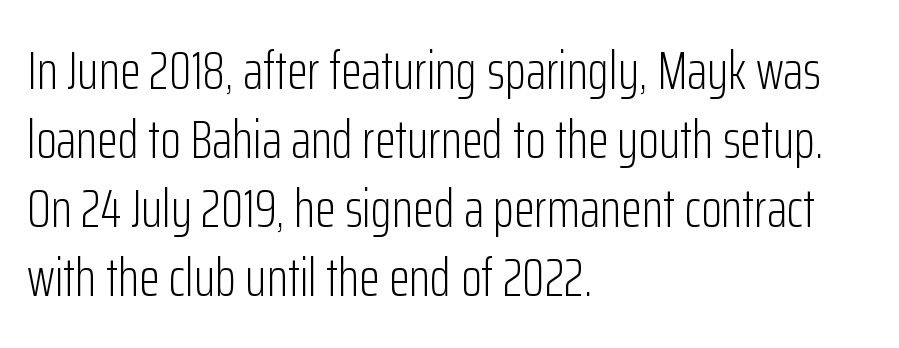
The baseline area is clear. The line-height multiplier appears to be the usual default. When letters stand straight like this, we call the style roman or upright. Observe the absence of serifs on each vertical stroke in this sample. Line beginnings align vertically; line endings do not. The type is set solid horizontally, with unmodified tracking.
